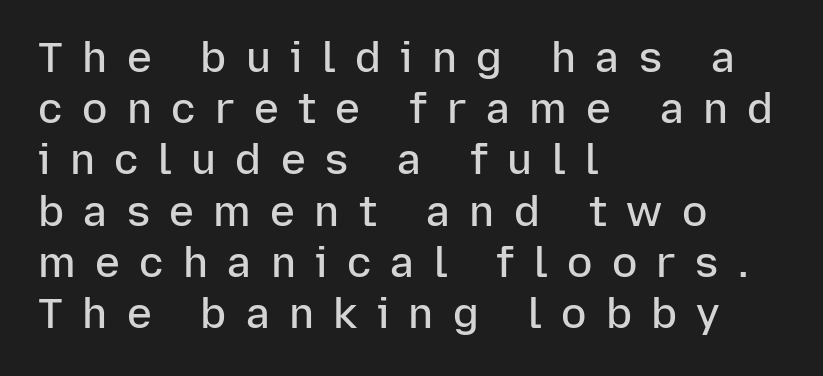
{"serif": "no", "italic": "no", "bold": "semi", "weight": "semibold", "width": "normal", "stroke_contrast": "low", "x_height": "medium", "monospaced": "no", "underline": "no", "align": "left", "line_spacing_ratio": 1.22, "letter_spacing": "wide", "letter_spacing_em": 0.46, "glyph_px": 42}
